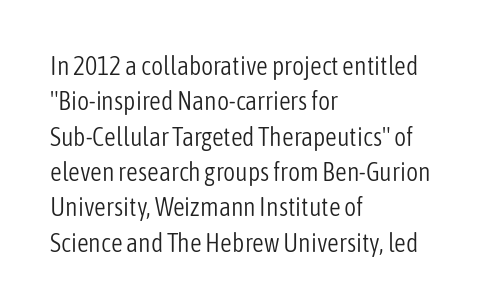
Q: Is the text bold? A: No.
Q: Is the text italic (slanted)? A: No, it is upright.
Q: Is the text underlined? A: No.
Q: How is the paragraph aligned? A: Left-aligned.
Q: Is the spacing between letters normal or unusually wide? A: Normal.
Q: Is the spacing between lines tight, normal or loose? A: Normal.
